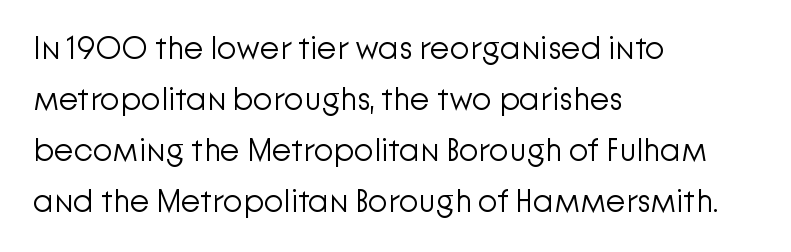
Letter spacing: default. The passage shown stacks its lines at a standard gap. Regarding serifs, this sample does without them. Caption: multi-line text, flush left, ragged right. The passage shown is typed in a proportional face where columns would drift.
